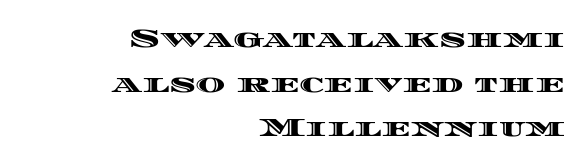
The specimen omits any rule beneath the text block's lines. A flush-right, rag-left setting is used for this passage. Tall strokes in this sample are plumb rather than angled. In terms of letterspacing, this is plain default setting.
